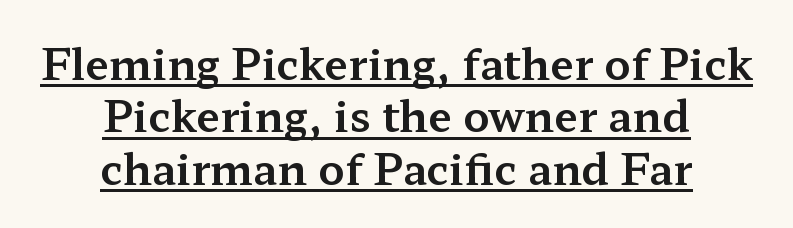
{"serif": "yes", "italic": "no", "width": "wide", "stroke_contrast": "medium", "x_height": "medium", "monospaced": "no", "underline": "yes", "align": "center", "line_spacing_ratio": 1.22, "letter_spacing": "normal", "letter_spacing_em": 0.0, "glyph_px": 43}
